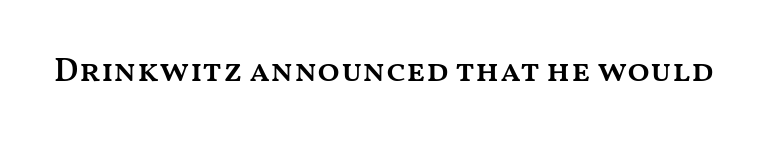
Q: Is the text bold? A: Semi-bold.
Q: Is the text italic (slanted)? A: No, it is upright.
Q: Is the text underlined? A: No.
Q: Is the spacing between letters normal or unusually wide? A: Normal.
Q: Width (condensed, normal, or wide)? A: Wide.
Q: Stroke contrast? A: Medium.
Q: x-height? A: Medium.
Q: Monospaced? A: No.
